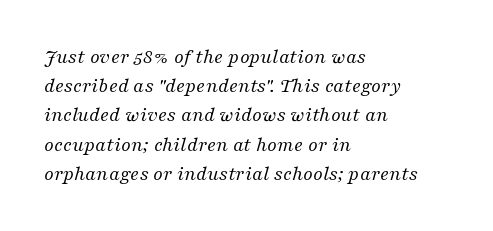
These lines sit exactly where default settings would place them. Short and long lines alike share a common starting point at left. This is not heavy type; no bold has been used. Letters rest on an invisible, unmarked baseline. Looking at the ascenders, they clearly lean.
